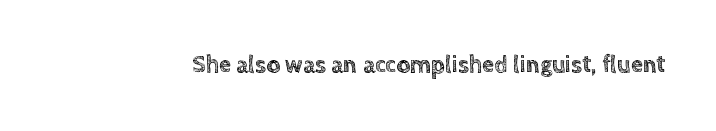
Observe the ordinary spacing: letters are neighbours, not strangers. Underline: absent. Rendered with straight, roman letterforms.
